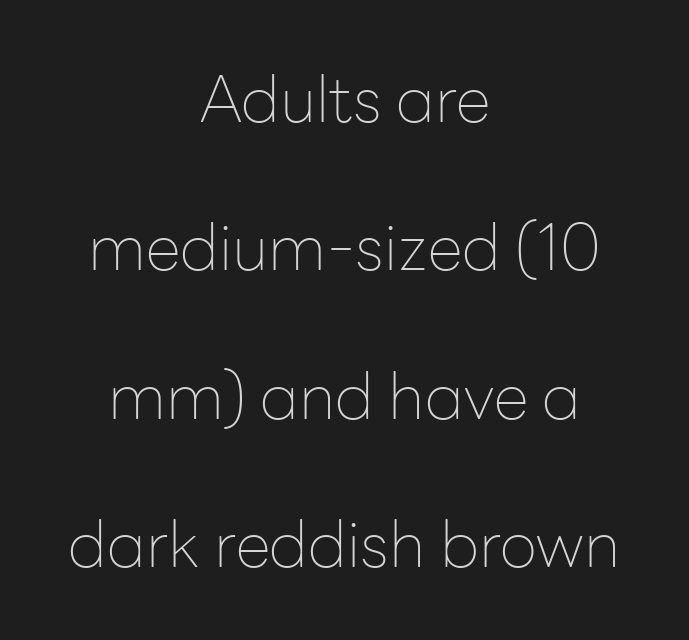
Q: Is the text bold? A: No.
Q: Is the text italic (slanted)? A: No, it is upright.
Q: Is the typeface a serif or a sans-serif typeface? A: Sans-serif.
Q: Is the text underlined? A: No.
Q: How is the paragraph aligned? A: Centered.
Q: Is the spacing between letters normal or unusually wide? A: Normal.
Q: Is the spacing between lines tight, normal or loose? A: Loose.
Q: Width (condensed, normal, or wide)? A: Normal.
Q: Stroke contrast? A: Low.
Q: x-height? A: Medium.
Q: Monospaced? A: No.
